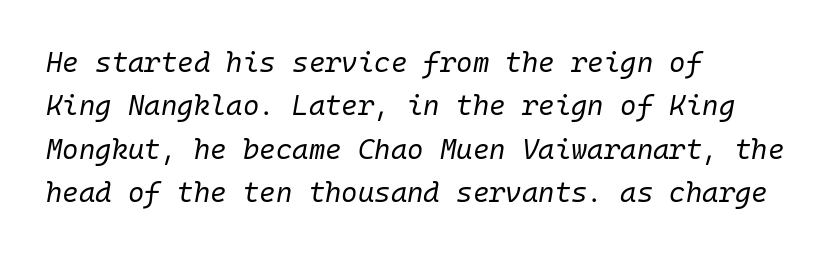
This sample uses plain, unmodified letter spacing. Style check: oblique. In CSS terms this would be text-align: left. Clear beneath every line of the passage. Is there much room between lines? A standard amount, neither cramped nor airy.
